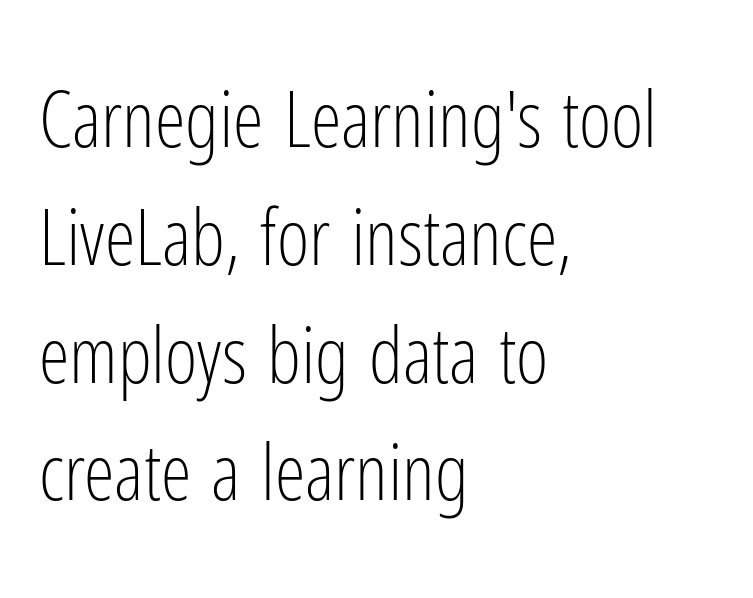
{"serif": "no", "italic": "no", "bold": "no", "weight": "light", "width": "condensed", "stroke_contrast": "low", "x_height": "medium", "monospaced": "no", "underline": "no", "align": "left", "line_spacing": "normal", "line_spacing_ratio": 1.51, "letter_spacing": "normal", "letter_spacing_em": 0.0, "glyph_px": 78}
